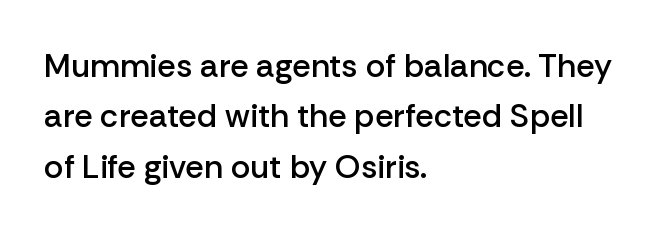
Q: Is the text bold? A: Semi-bold.
Q: Is the text italic (slanted)? A: No, it is upright.
Q: Is the typeface a serif or a sans-serif typeface? A: Sans-serif.
Q: Is the text underlined? A: No.
Q: How is the paragraph aligned? A: Left-aligned.
Q: Is the spacing between letters normal or unusually wide? A: Normal.
Q: Is the spacing between lines tight, normal or loose? A: Normal.
Q: Width (condensed, normal, or wide)? A: Normal.
Q: Stroke contrast? A: Low.
Q: x-height? A: Medium.
Q: Monospaced? A: No.
